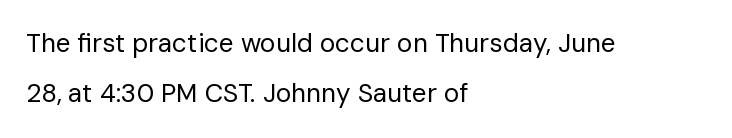
The image shows 26 px text type, upright; set left-aligned, loose line spacing (1.93x), normal letter spacing, not underlined.
